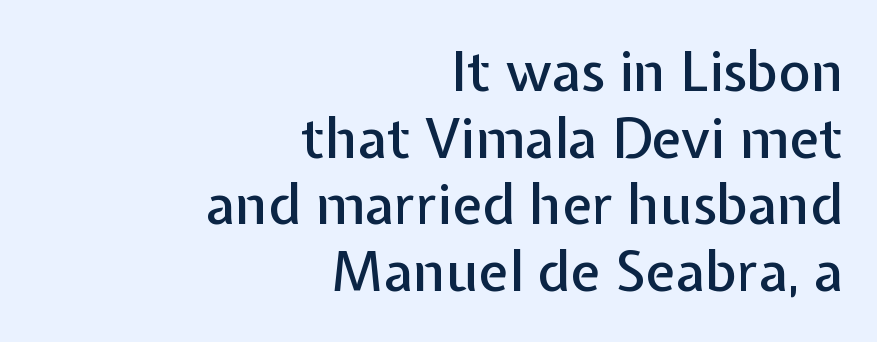
Q: Is the text italic (slanted)? A: No, it is upright.
Q: Is the typeface a serif or a sans-serif typeface? A: Sans-serif.
Q: Is the text underlined? A: No.
Q: How is the paragraph aligned? A: Right-aligned.
Q: Is the spacing between letters normal or unusually wide? A: Normal.
Q: Width (condensed, normal, or wide)? A: Normal.
Q: Stroke contrast? A: Low.
Q: x-height? A: Medium.
Q: Monospaced? A: No.
